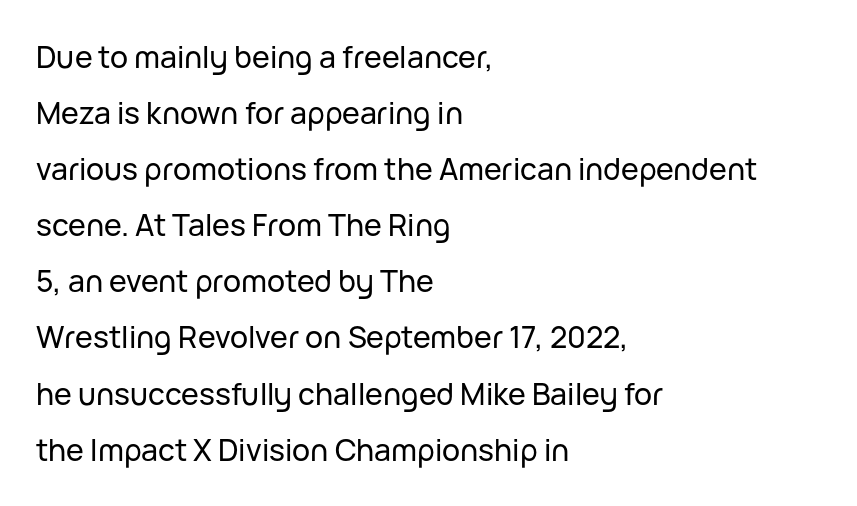
{"serif": "no", "italic": "no", "width": "normal", "stroke_contrast": "low", "x_height": "medium", "monospaced": "no", "underline": "no", "align": "left", "line_spacing_ratio": 1.87, "letter_spacing": "normal", "letter_spacing_em": 0.0, "glyph_px": 30}
